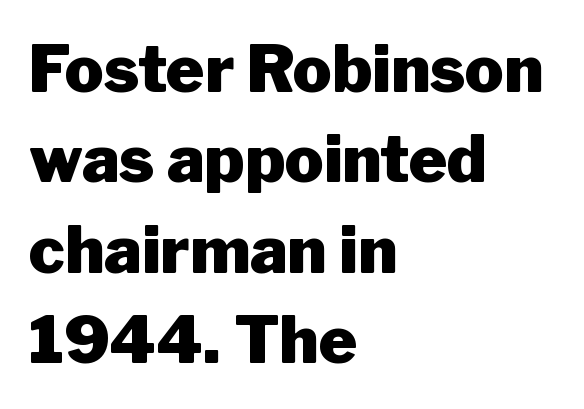
Q: Is the text bold? A: Yes.
Q: Is the text italic (slanted)? A: No, it is upright.
Q: Is the typeface a serif or a sans-serif typeface? A: Sans-serif.
Q: Is the text underlined? A: No.
Q: How is the paragraph aligned? A: Left-aligned.
Q: Is the spacing between letters normal or unusually wide? A: Normal.
Q: Is the spacing between lines tight, normal or loose? A: Normal.
Q: Width (condensed, normal, or wide)? A: Normal.
Q: Stroke contrast? A: Low.
Q: x-height? A: Medium.
Q: Monospaced? A: No.
